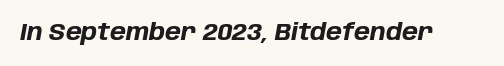
Quick note: underline off. The font is running at its bold setting. Nothing unusual about the tracking: characters are spaced as the font intends. Compared with ordinary roman type, these characters are visibly tilted.
